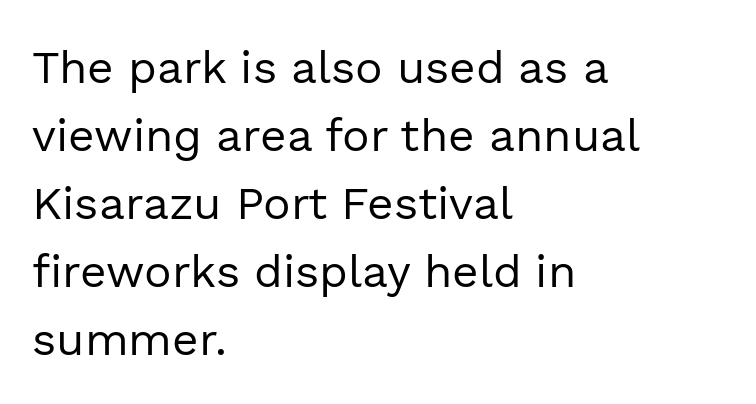
The image shows 46 px regular-weight sans-serif type, upright; set left-aligned, normal line spacing (1.48x), normal letter spacing, not underlined; a medium x-height.
